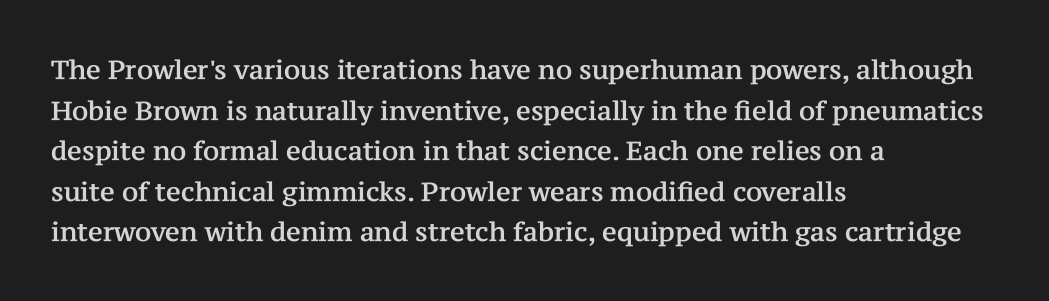
The image shows 26 px text type, upright; set left-aligned, normal line spacing (1.56x), normal letter spacing, not underlined.
